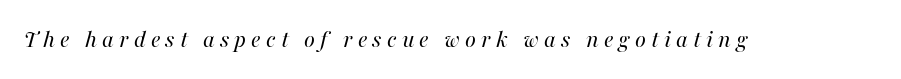
{"italic": "yes", "lean": "right", "slant_degrees": 16, "bold": "no", "underline": "no", "letter_spacing": "wide", "letter_spacing_em": 0.2, "glyph_px": 25}
